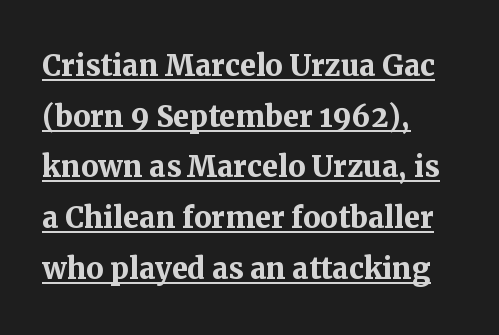
{"serif": "yes", "italic": "no", "bold": "yes", "weight": "semibold", "width": "normal", "stroke_contrast": "medium", "x_height": "medium", "monospaced": "no", "underline": "yes", "align": "left", "line_spacing": "normal", "line_spacing_ratio": 1.3, "letter_spacing": "normal", "letter_spacing_em": 0.0, "glyph_px": 39}
